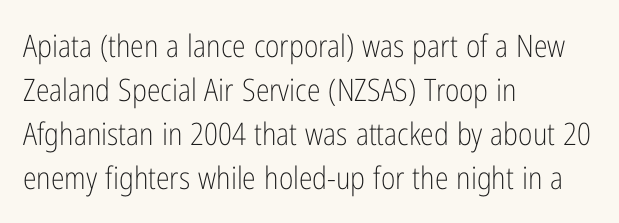
Weight: regular or lighter. Do the characters align in a grid? No, the font is proportional. Descenders are the only things crossing below the line. A roman cut, with each character standing at attention.
